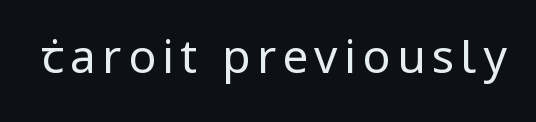
The image shows 46 px regular-weight sans-serif type, upright; set not underlined; low stroke contrast and a medium x-height.
